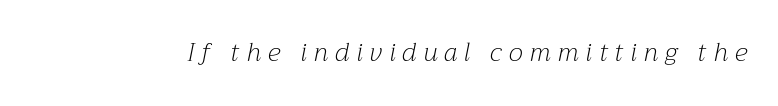
Inter-character spacing is expanded well beyond the font's built-in metrics. Unmarked baselines from the first word to the last. Nothing heavy about these letters — not bold at all. Every character sits at an angle, as italics do.
